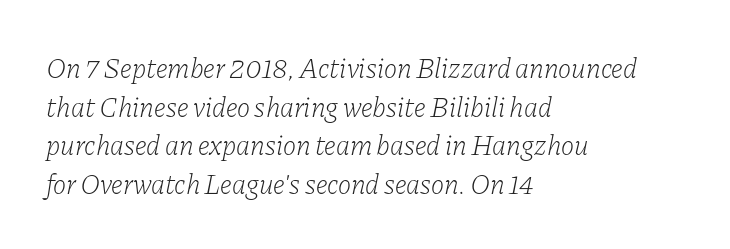
{"serif": "yes", "italic": "yes", "lean": "right", "slant_degrees": 11, "bold": "no", "weight": "light", "width": "normal", "stroke_contrast": "low", "x_height": "medium", "monospaced": "no", "underline": "no", "align": "left", "line_spacing": "normal", "line_spacing_ratio": 1.38, "letter_spacing": "normal", "letter_spacing_em": 0.0, "glyph_px": 28}
